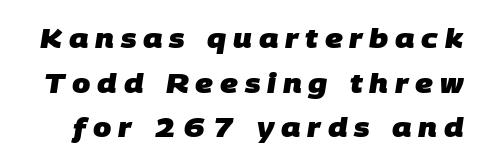
Q: Is the text bold? A: Yes.
Q: Is the text underlined? A: No.
Q: Is the spacing between letters normal or unusually wide? A: Unusually wide.
